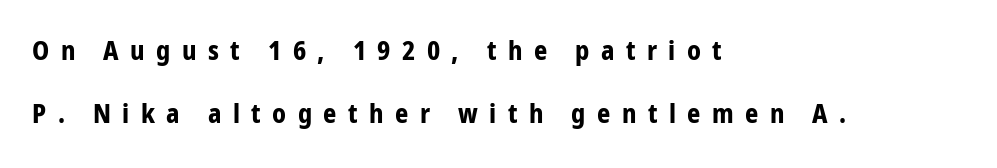
Q: Is the text bold? A: Yes.
Q: Is the text italic (slanted)? A: No, it is upright.
Q: Is the text underlined? A: No.
Q: How is the paragraph aligned? A: Left-aligned.
Q: Is the spacing between letters normal or unusually wide? A: Unusually wide.
Q: Is the spacing between lines tight, normal or loose? A: Loose.
